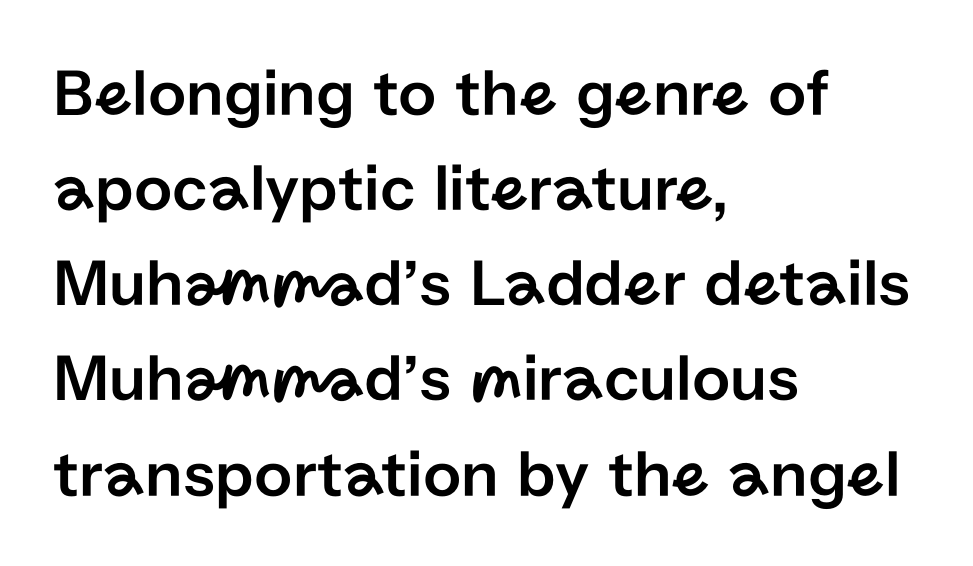
Posture: vertical. Looks like regular typesetting: each glyph gets only the width it needs. Short note: letters normally spaced. Type without underlining.
